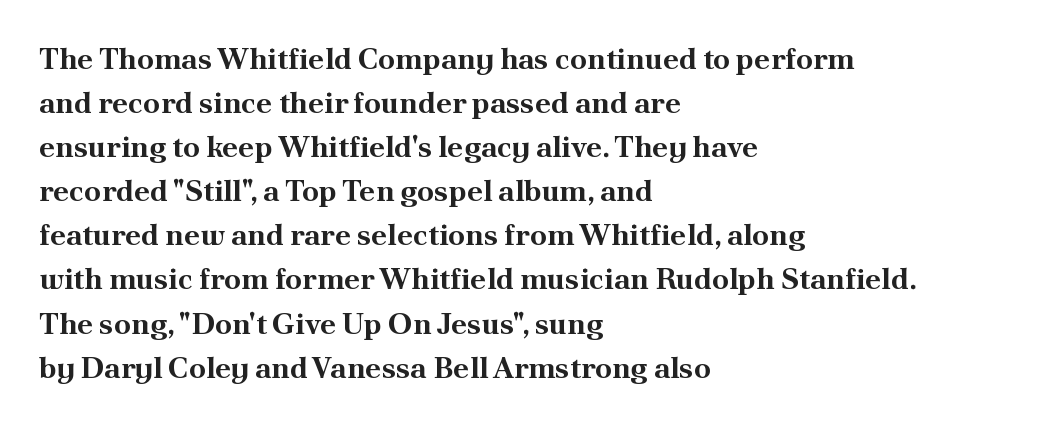
The letters sit at their default tracking, neither squeezed nor spread. Each letter keeps its own natural width here, so spacing adapts to shape. A typesetter would call this leading conventional body-copy spacing. In terms of letterform style, serifs are clearly present. The glyphs have the mass of a bold cut. No italicization has been applied; the sample stays upright.
